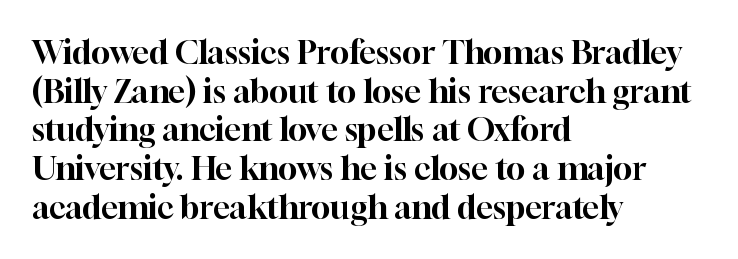
Q: Is the text italic (slanted)? A: No, it is upright.
Q: Is the typeface a serif or a sans-serif typeface? A: Serif.
Q: Is the text underlined? A: No.
Q: How is the paragraph aligned? A: Left-aligned.
Q: Is the spacing between letters normal or unusually wide? A: Normal.
Q: Width (condensed, normal, or wide)? A: Normal.
Q: Stroke contrast? A: High.
Q: x-height? A: Medium.
Q: Monospaced? A: No.
